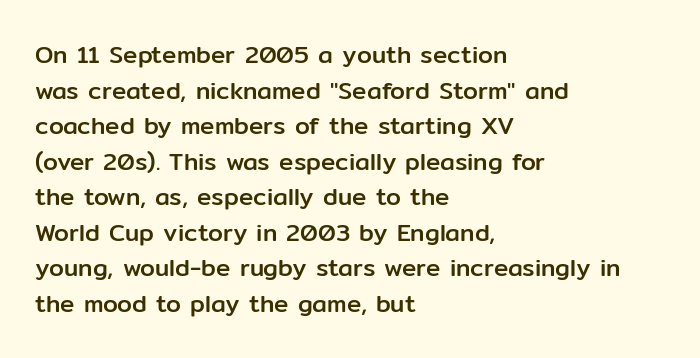
The lettering holds an erect, upright posture throughout. Inter-character spacing is left at the font's built-in metrics. The glyphs are unaccompanied by any horizontal stroke below them. Horizontal alignment here is leftward, the default for most running prose. Is there much room between lines? A standard amount, neither cramped nor airy.
